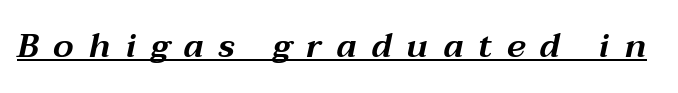
{"italic": "yes", "lean": "right", "slant_degrees": 12, "width": "wide", "stroke_contrast": "medium", "x_height": "medium", "monospaced": "no", "underline": "yes", "letter_spacing": "wide", "letter_spacing_em": 0.43, "glyph_px": 34}
